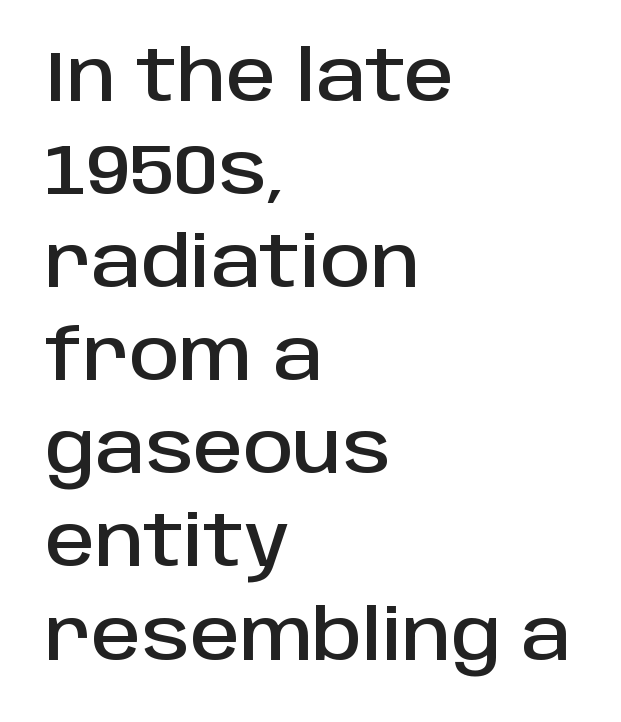
{"serif": "no", "italic": "no", "width": "normal", "stroke_contrast": "low", "x_height": "large", "monospaced": "no", "underline": "no", "align": "left", "line_spacing": "normal", "line_spacing_ratio": 1.33, "letter_spacing": "normal", "letter_spacing_em": 0.0, "glyph_px": 70}
